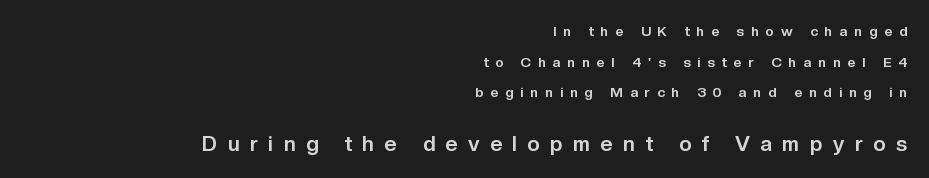
The image shows 21 px bold type, upright; set right-aligned, loose line spacing (2.19x), unusually wide letter spacing (+0.5 em), not underlined; the second (bottom) block is 1.5x larger.
